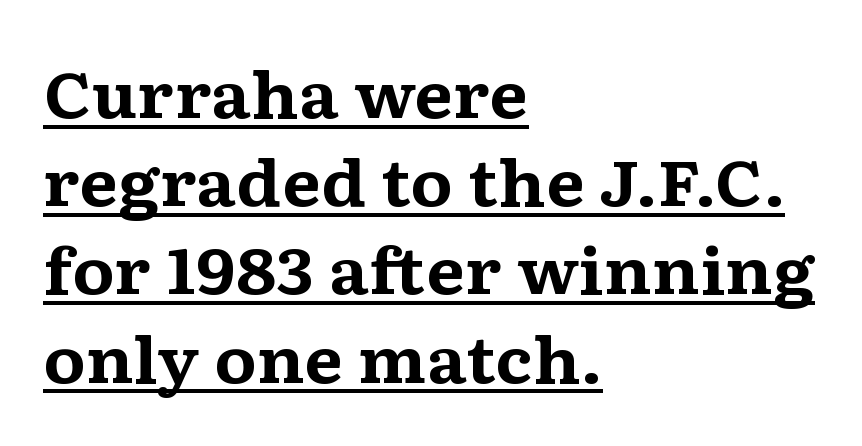
Varying glyph widths throughout — classic text-font behaviour. I'd call this a serif setting — the letters wear small feet. Notice how the stems are strictly vertical — no italics here. Where is the straight margin? On the left.
